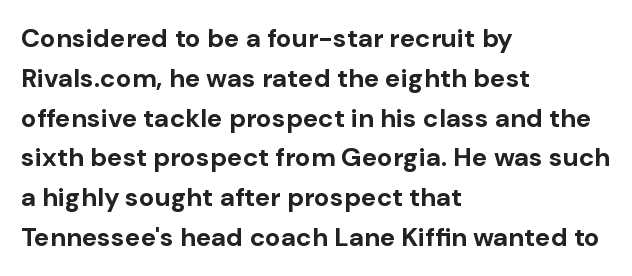
The image shows 26 px bold type, upright; set left-aligned, normal line spacing (1.53x), normal letter spacing, not underlined.
